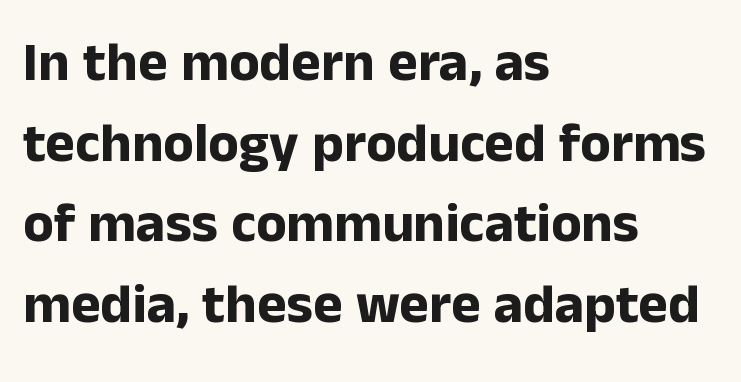
Q: Is the text bold? A: Yes.
Q: Is the text italic (slanted)? A: No, it is upright.
Q: Is the typeface a serif or a sans-serif typeface? A: Sans-serif.
Q: Is the text underlined? A: No.
Q: How is the paragraph aligned? A: Left-aligned.
Q: Is the spacing between letters normal or unusually wide? A: Normal.
Q: Is the spacing between lines tight, normal or loose? A: Normal.
Q: Width (condensed, normal, or wide)? A: Normal.
Q: Stroke contrast? A: Low.
Q: x-height? A: Medium.
Q: Monospaced? A: No.
